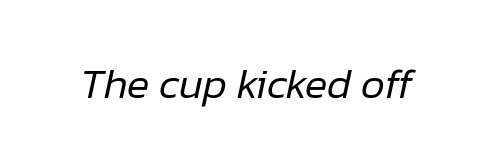
The image shows 42 px regular-weight type, italic (leaning right); set normal letter spacing, not underlined; low stroke contrast and a medium x-height.
